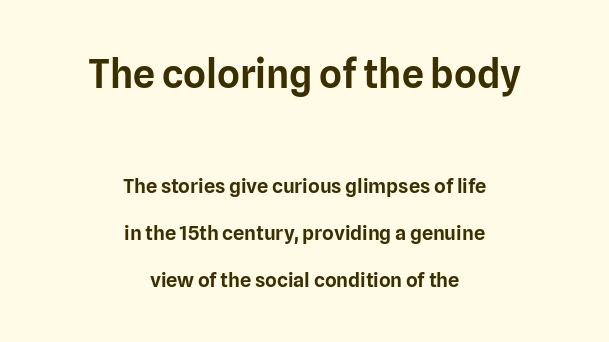
{"serif": "no", "italic": "no", "width": "normal", "stroke_contrast": "low", "x_height": "medium", "monospaced": "no", "underline": "no", "align": "center", "line_spacing": "loose", "line_spacing_ratio": 2.35, "letter_spacing": "normal", "letter_spacing_em": 0.0, "larger_block": "first", "size_ratio": 1.95, "glyph_px": 39}
